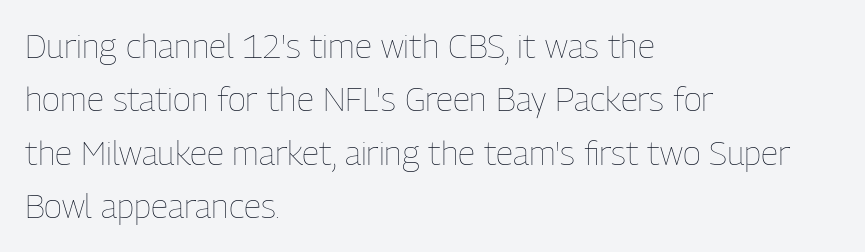
The image shows 34 px thin, condensed type, upright; set left-aligned, normal line spacing (1.57x), normal letter spacing, not underlined; low stroke contrast and a medium x-height.
